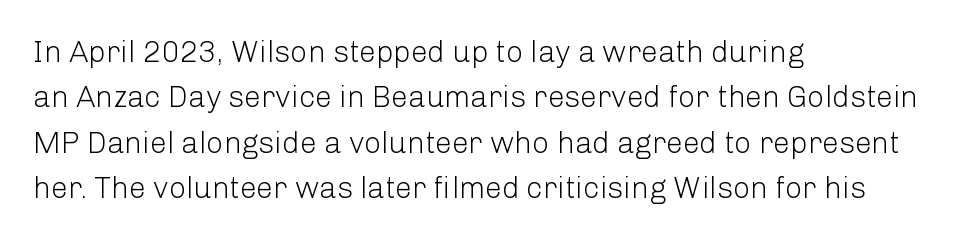
Q: Is the text bold? A: No.
Q: Is the text italic (slanted)? A: No, it is upright.
Q: Is the typeface a serif or a sans-serif typeface? A: Sans-serif.
Q: Is the text underlined? A: No.
Q: How is the paragraph aligned? A: Left-aligned.
Q: Is the spacing between letters normal or unusually wide? A: Normal.
Q: Is the spacing between lines tight, normal or loose? A: Normal.
Q: Width (condensed, normal, or wide)? A: Normal.
Q: Stroke contrast? A: Low.
Q: x-height? A: Medium.
Q: Monospaced? A: No.
